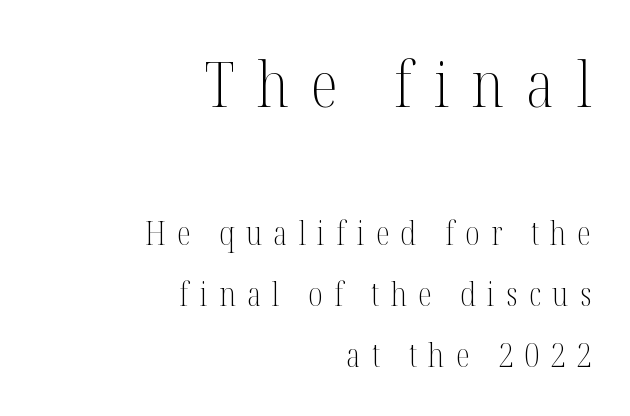
A typesetter would label this face a serif. Scale decreases going downward across the two blocks. Does the leading feel generous? Absolutely, it's lavish. Any mark beneath the type? The region is blank.
